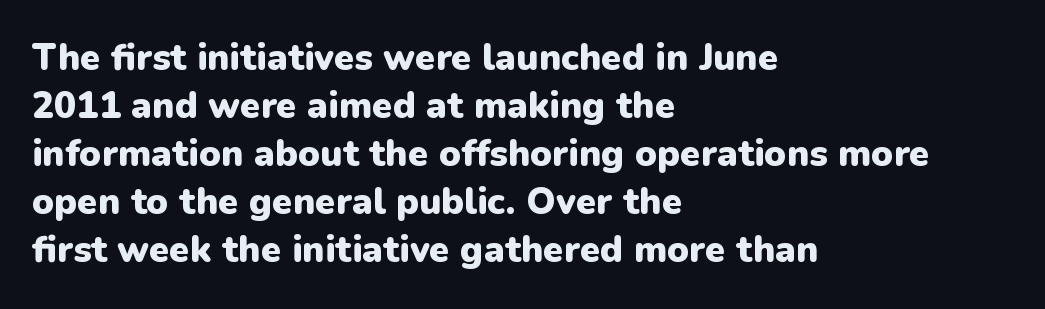
{"serif": "no", "italic": "no", "bold": "yes", "weight": "heavy", "width": "normal", "stroke_contrast": "low", "x_height": "medium", "monospaced": "no", "underline": "no", "align": "left", "line_spacing": "normal", "line_spacing_ratio": 1.3, "letter_spacing": "normal", "letter_spacing_em": 0.0, "glyph_px": 37}
